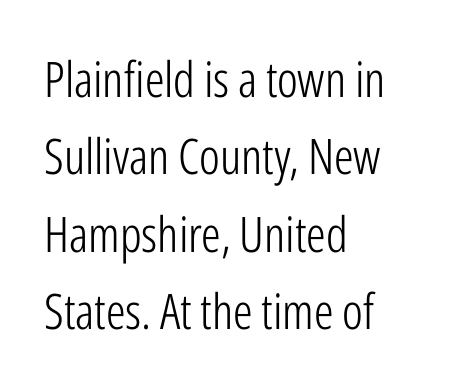
A light-to-regular cut is what we see here. If you drew a ruler down the left edge, every line would touch it. The face used here is a sans, in the tradition of grotesques and geometrics. Honestly, the row spacing looks completely unremarkable. Quick note: underline off.
